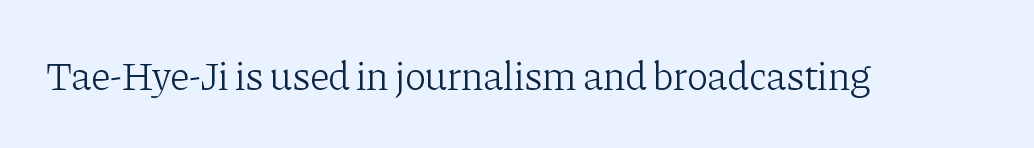
The image shows 40 px light serif type, upright; set normal letter spacing, not underlined; low stroke contrast and a medium x-height.
